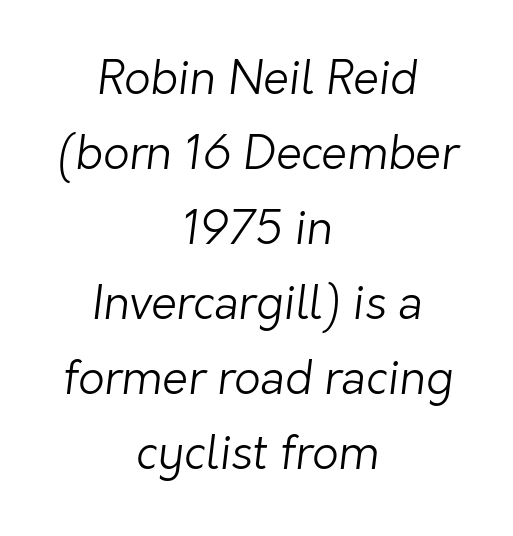
Q: Is the text bold? A: No.
Q: Is the typeface a serif or a sans-serif typeface? A: Sans-serif.
Q: Is the text underlined? A: No.
Q: How is the paragraph aligned? A: Centered.
Q: Is the spacing between letters normal or unusually wide? A: Normal.
Q: Is the spacing between lines tight, normal or loose? A: Normal.
Q: Width (condensed, normal, or wide)? A: Normal.
Q: Stroke contrast? A: Low.
Q: x-height? A: Medium.
Q: Monospaced? A: No.
